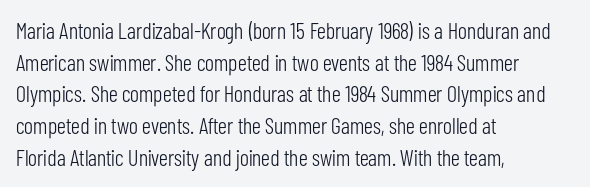
The image shows 23 px text type, upright; set left-aligned, normal line spacing (1.38x), normal letter spacing, not underlined.
